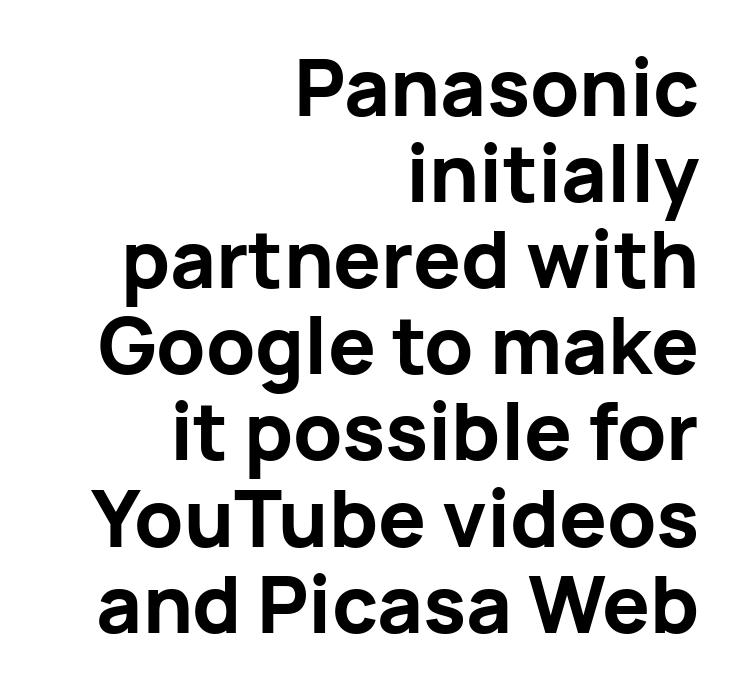
In terms of posture, this sample is upright. The glyphs are unaccompanied by any horizontal stroke below them. Is this a sans? Yes — the strokes have no serifs. This sample has the flowing, uneven cadence of proportional lettering. One glance says dense: line gaps are narrower than usual.
